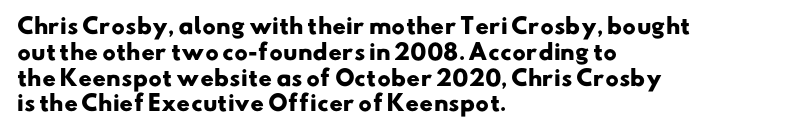
The image shows 21 px bold type; set left-aligned, line spacing 1.23x, normal letter spacing, not underlined.
